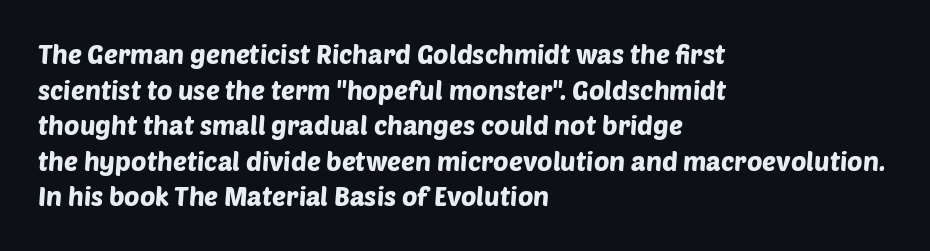
The image shows 26 px text type; set left-aligned, normal line spacing (1.37x), normal letter spacing, not underlined.
